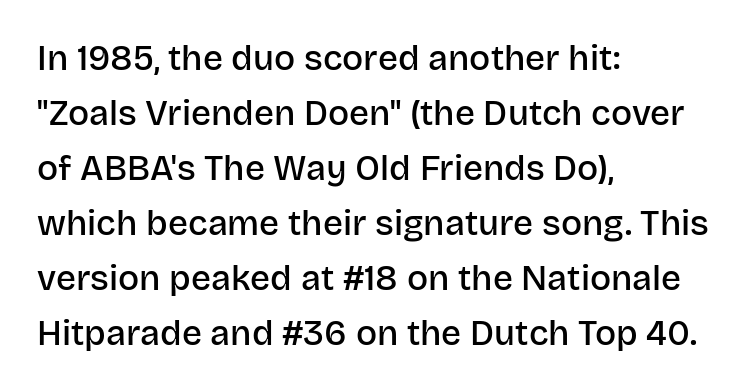
{"serif": "no", "italic": "no", "bold": "semi", "weight": "semibold", "width": "normal", "stroke_contrast": "low", "x_height": "large", "monospaced": "no", "underline": "no", "align": "left", "line_spacing": "normal", "line_spacing_ratio": 1.57, "letter_spacing": "normal", "letter_spacing_em": 0.0, "glyph_px": 35}
